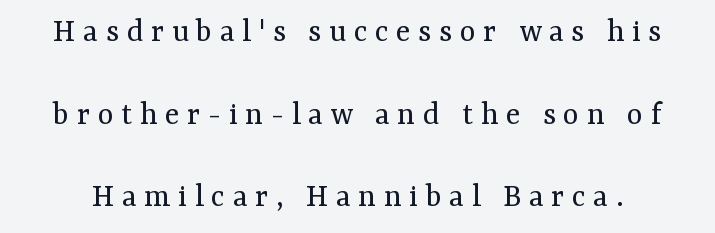
Q: Is the text bold? A: No.
Q: Is the text italic (slanted)? A: No, it is upright.
Q: Is the typeface a serif or a sans-serif typeface? A: Serif.
Q: Is the text underlined? A: No.
Q: Is the spacing between letters normal or unusually wide? A: Unusually wide.
Q: Is the spacing between lines tight, normal or loose? A: Loose.
Q: Width (condensed, normal, or wide)? A: Normal.
Q: Stroke contrast? A: Medium.
Q: x-height? A: Medium.
Q: Monospaced? A: No.
